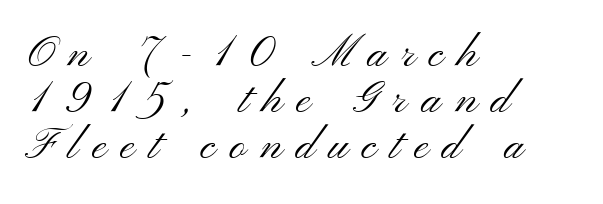
The leading is snug, giving the passage a crowded texture. Visually the block forms a straight wall on the left and a jagged coastline on the right. Grotesque or geometric, the face here clearly has no serifs. The gap between lines stays unmarked. Each stroke keeps to a modest, everyday thickness or less.
